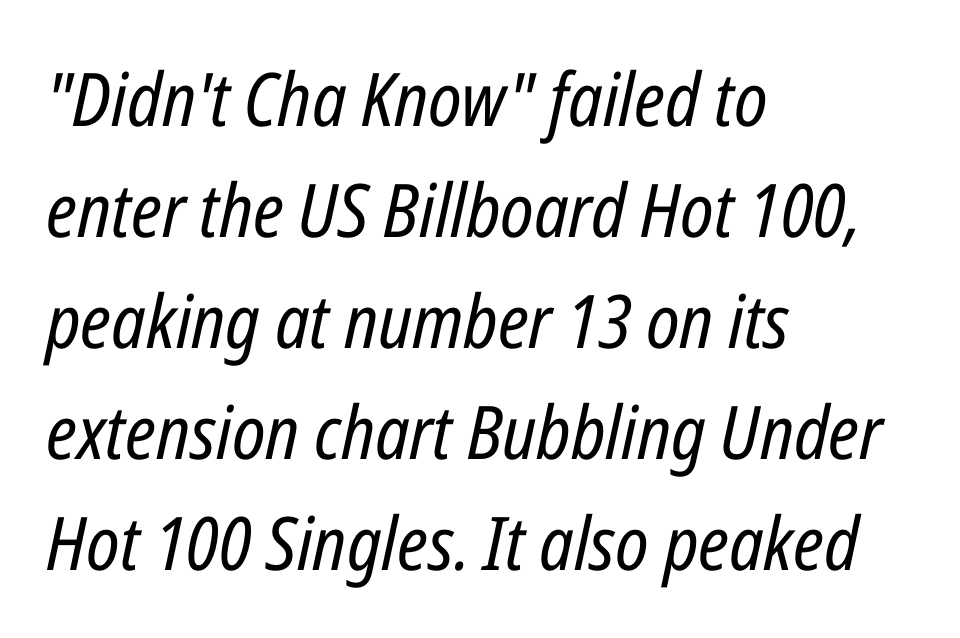
The image shows 74 px regular-weight, condensed type, italic (leaning right); set left-aligned, normal line spacing (1.5x), normal letter spacing, not underlined; low stroke contrast and a medium x-height.
